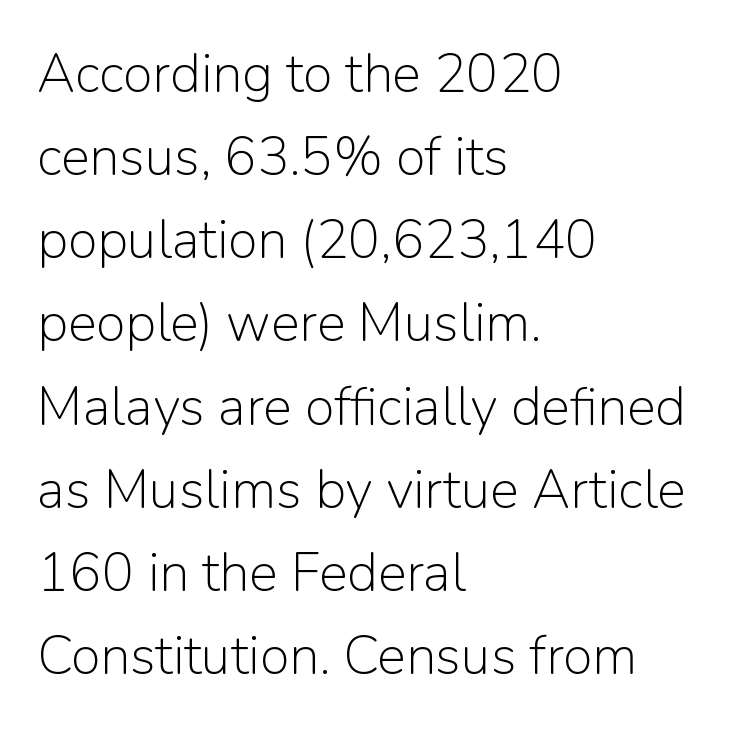
{"serif": "no", "italic": "no", "bold": "no", "weight": "light", "width": "normal", "stroke_contrast": "low", "x_height": "medium", "monospaced": "no", "underline": "no", "align": "left", "line_spacing": "normal", "line_spacing_ratio": 1.54, "letter_spacing": "normal", "letter_spacing_em": 0.0, "glyph_px": 54}
